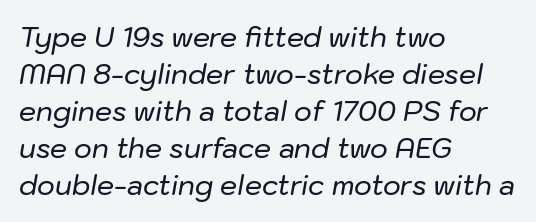
{"italic": "yes", "lean": "right", "slant_degrees": 10, "underline": "no", "align": "left", "line_spacing": "normal", "line_spacing_ratio": 1.37, "letter_spacing": "normal", "letter_spacing_em": 0.0, "glyph_px": 27}
